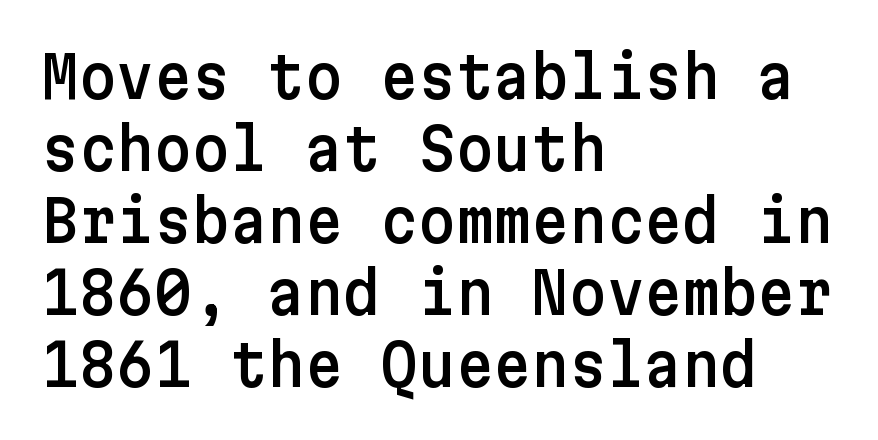
The rag falls on the right side of this text block. The passage shown is typeset with a sans-serif family. Glyph-to-glyph distance matches everyday printed text. Unlike italic type, these characters show no tilt at all. The foot of each line stays bare and open.
